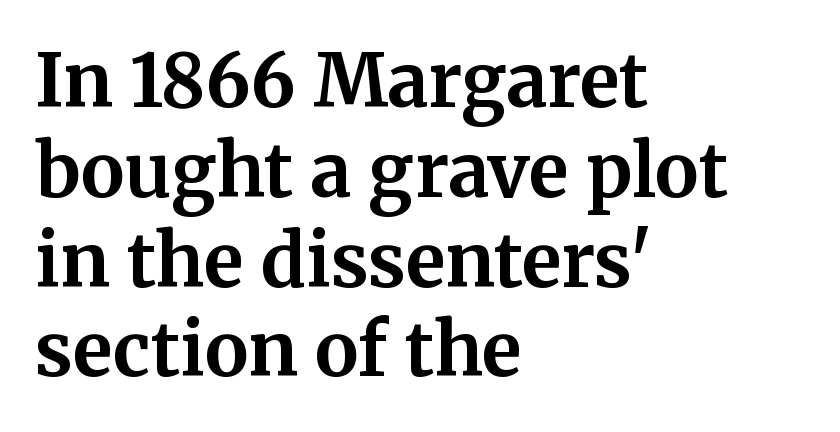
Q: Is the text bold? A: Yes.
Q: Is the text italic (slanted)? A: No, it is upright.
Q: Is the typeface a serif or a sans-serif typeface? A: Serif.
Q: Is the text underlined? A: No.
Q: How is the paragraph aligned? A: Left-aligned.
Q: Is the spacing between letters normal or unusually wide? A: Normal.
Q: Width (condensed, normal, or wide)? A: Normal.
Q: Stroke contrast? A: Medium.
Q: x-height? A: Medium.
Q: Monospaced? A: No.
